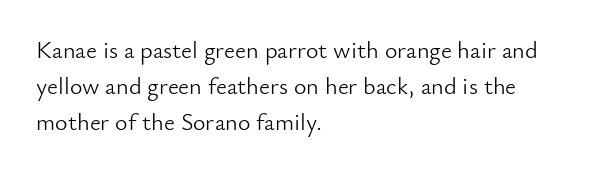
Q: Is the text bold? A: No.
Q: Is the text italic (slanted)? A: No, it is upright.
Q: Is the text underlined? A: No.
Q: How is the paragraph aligned? A: Left-aligned.
Q: Is the spacing between letters normal or unusually wide? A: Normal.
Q: Is the spacing between lines tight, normal or loose? A: Normal.
